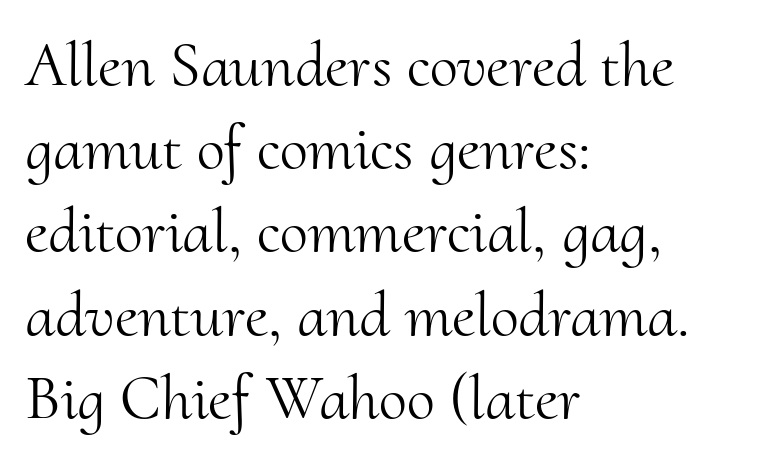
Q: Is the text bold? A: No.
Q: Is the text italic (slanted)? A: No, it is upright.
Q: Is the typeface a serif or a sans-serif typeface? A: Serif.
Q: Is the text underlined? A: No.
Q: How is the paragraph aligned? A: Left-aligned.
Q: Is the spacing between letters normal or unusually wide? A: Normal.
Q: Is the spacing between lines tight, normal or loose? A: Normal.
Q: Width (condensed, normal, or wide)? A: Normal.
Q: Stroke contrast? A: Medium.
Q: x-height? A: Small.
Q: Monospaced? A: No.
